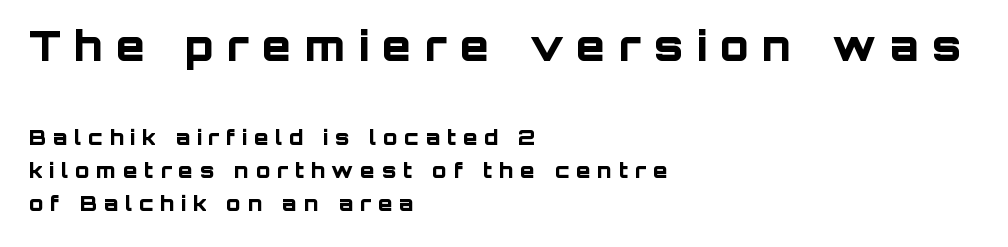
{"serif": "no", "italic": "no", "bold": "yes", "weight": "bold", "width": "normal", "stroke_contrast": "low", "x_height": "large", "monospaced": "no", "underline": "no", "align": "left", "line_spacing": "normal", "line_spacing_ratio": 1.58, "letter_spacing": "wide", "letter_spacing_em": 0.32, "larger_block": "first", "size_ratio": 2.0, "glyph_px": 42}
